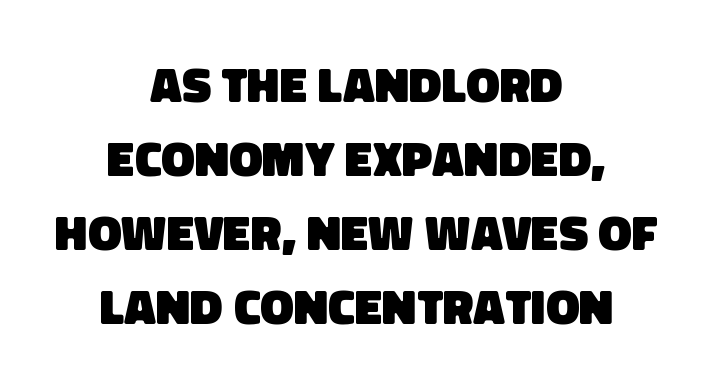
The baseline area is clear. Notice how thick the strokes are: this is what a full bold looks like. Proportional: the letters do not fall into vertical columns. Nope, no serifs anywhere on these letters.
